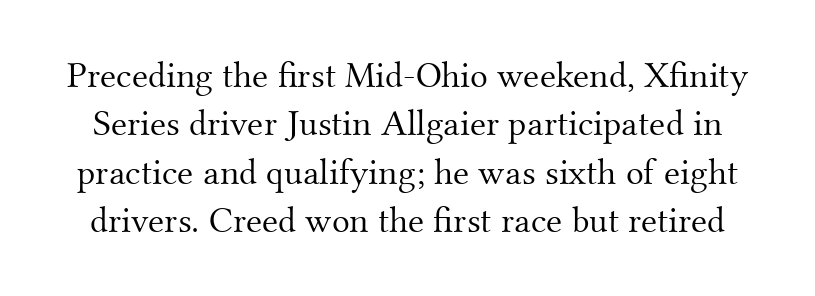
The image shows 37 px light serif type, upright; set normal line spacing (1.31x), normal letter spacing, not underlined; medium stroke contrast and a small x-height.
